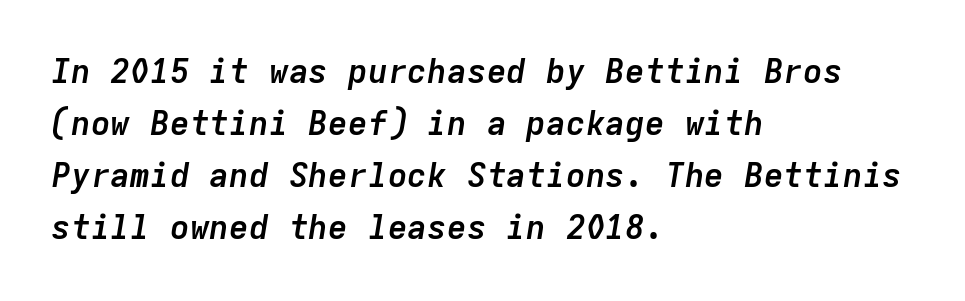
The image shows 33 px semibold type, italic (leaning right), monospaced; set left-aligned, normal line spacing (1.58x), normal letter spacing, not underlined; low stroke contrast and a medium x-height.
